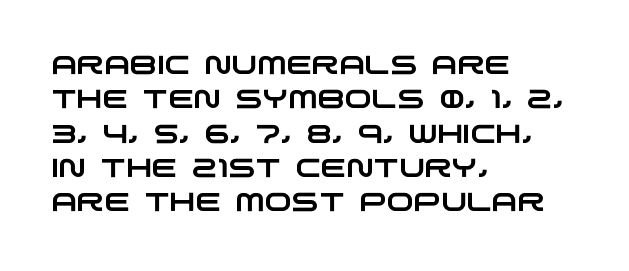
{"underline": "no", "align": "left", "line_spacing": "normal", "line_spacing_ratio": 1.32, "letter_spacing": "normal", "letter_spacing_em": 0.0, "glyph_px": 26}
